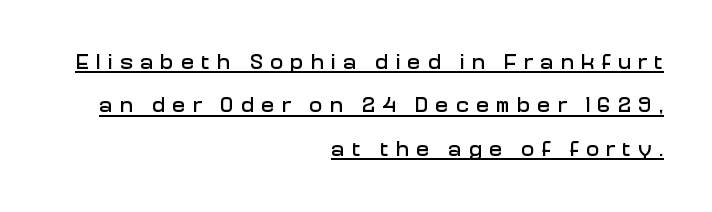
The image shows 22 px text type, upright; set right-aligned, loose line spacing (1.97x), unusually wide letter spacing (+0.33 em), underlined.
